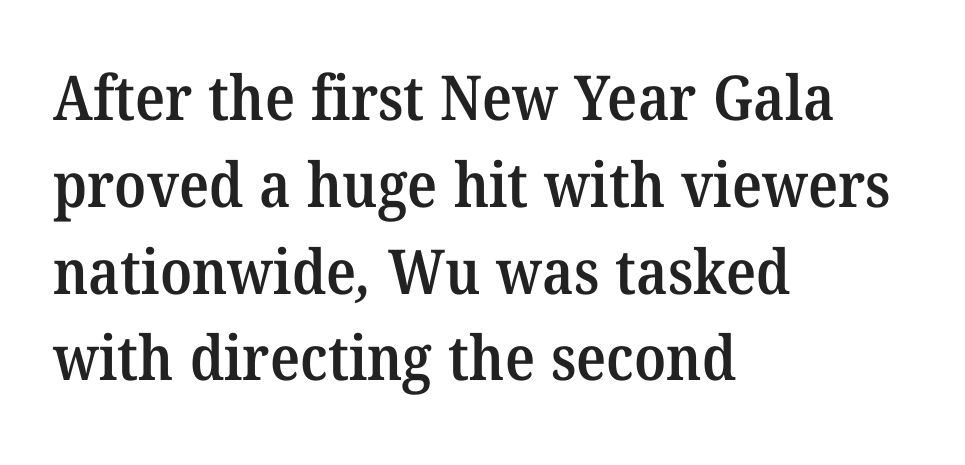
{"serif": "yes", "bold": "semi", "weight": "semibold", "width": "normal", "stroke_contrast": "medium", "x_height": "medium", "monospaced": "no", "underline": "no", "align": "left", "line_spacing": "normal", "line_spacing_ratio": 1.4, "letter_spacing": "normal", "letter_spacing_em": 0.0, "glyph_px": 62}
